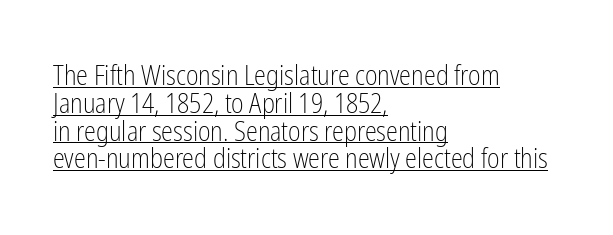
Vertical spacing — tight. This sample is left-justified, so line endings fall wherever the words run out. Nobody touched the tracking dial on this one. Stroke thickness stays within the range of a standard reading face or lighter. These lines were composed using upright roman letters.
